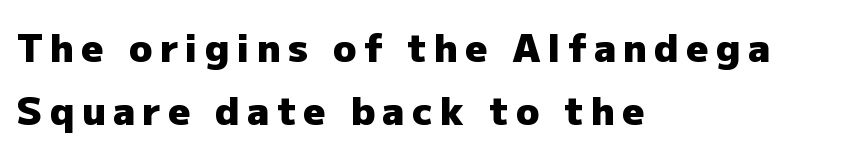
Q: Is the text bold? A: Yes.
Q: Is the text italic (slanted)? A: No, it is upright.
Q: Is the typeface a serif or a sans-serif typeface? A: Sans-serif.
Q: Is the text underlined? A: No.
Q: How is the paragraph aligned? A: Left-aligned.
Q: Is the spacing between letters normal or unusually wide? A: Unusually wide.
Q: Is the spacing between lines tight, normal or loose? A: Normal.
Q: Width (condensed, normal, or wide)? A: Normal.
Q: Stroke contrast? A: Low.
Q: x-height? A: Medium.
Q: Monospaced? A: No.
